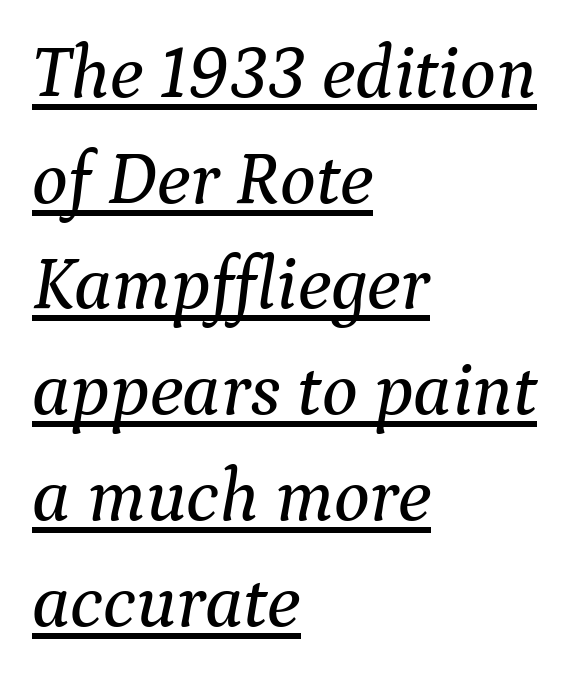
Q: Is the text italic (slanted)? A: Yes, it leans right by about 9 degrees.
Q: Is the typeface a serif or a sans-serif typeface? A: Serif.
Q: Is the text underlined? A: Yes.
Q: How is the paragraph aligned? A: Left-aligned.
Q: Is the spacing between letters normal or unusually wide? A: Normal.
Q: Is the spacing between lines tight, normal or loose? A: Normal.
Q: Width (condensed, normal, or wide)? A: Normal.
Q: Stroke contrast? A: Medium.
Q: x-height? A: Medium.
Q: Monospaced? A: No.
